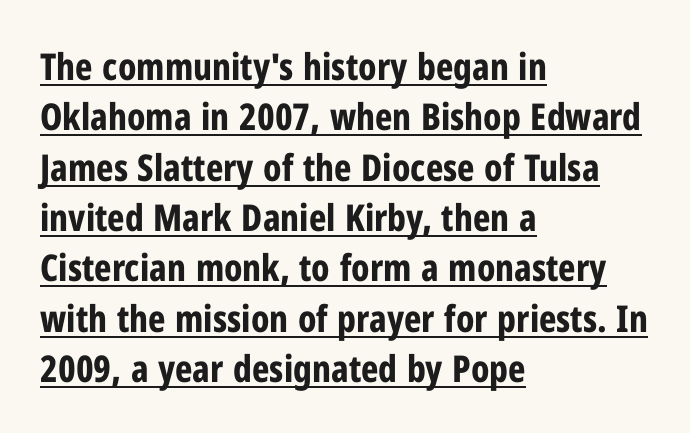
The image shows 37 px bold, condensed sans-serif type, upright; set left-aligned, normal line spacing (1.36x), normal letter spacing, underlined; low stroke contrast and a medium x-height.
